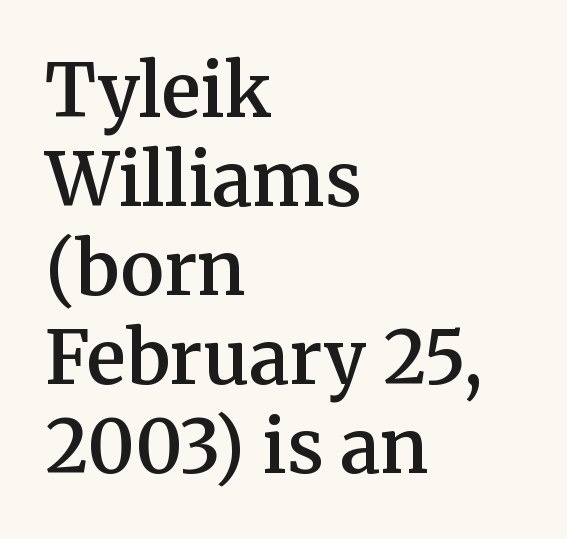
I'd call this a serif setting — the letters wear small feet. Observe the ordinary spacing: letters are neighbours, not strangers. A classic flush-left, rag-right setting is used for this passage. The typography opts for an upright posture over an oblique one. The strip under each line holds only bare page.
